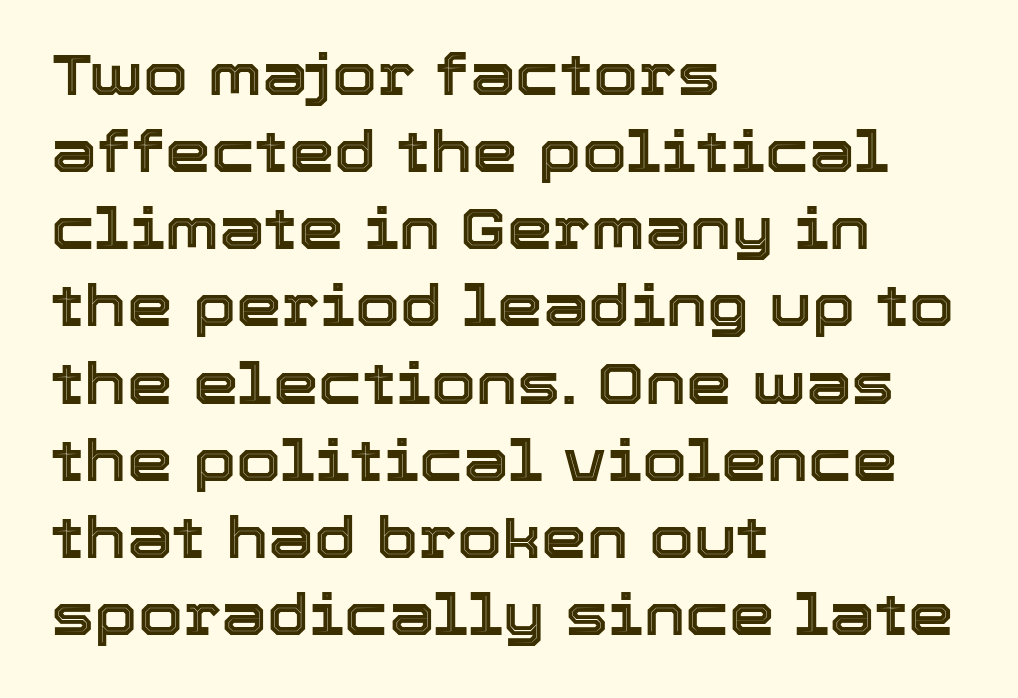
The image shows 58 px text type, upright; set left-aligned, normal line spacing (1.33x), normal letter spacing, not underlined; a medium x-height.
